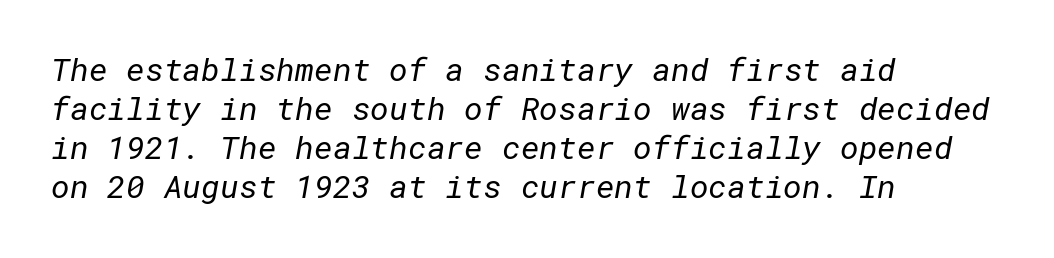
The image shows 32 px regular-weight sans-serif type; set left-aligned, line spacing 1.22x, normal letter spacing, not underlined; low stroke contrast and a medium x-height.
